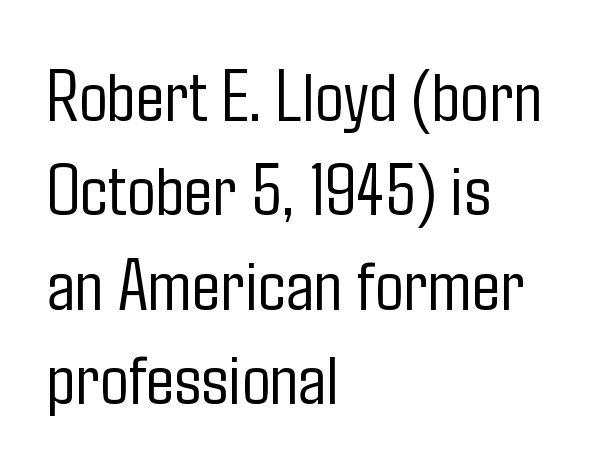
Q: Is the text bold? A: No.
Q: Is the text italic (slanted)? A: No, it is upright.
Q: Is the typeface a serif or a sans-serif typeface? A: Sans-serif.
Q: Is the text underlined? A: No.
Q: How is the paragraph aligned? A: Left-aligned.
Q: Is the spacing between letters normal or unusually wide? A: Normal.
Q: Is the spacing between lines tight, normal or loose? A: Normal.
Q: Width (condensed, normal, or wide)? A: Condensed.
Q: Stroke contrast? A: Low.
Q: x-height? A: Medium.
Q: Monospaced? A: No.
